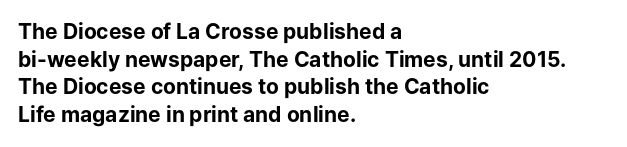
It's the straight-up-and-down kind of type. The words here are not underlined. Summary of vertical rhythm: regular, with standard interline spacing. Alignment: flush left. The rendering keeps characters at their native spacing.
